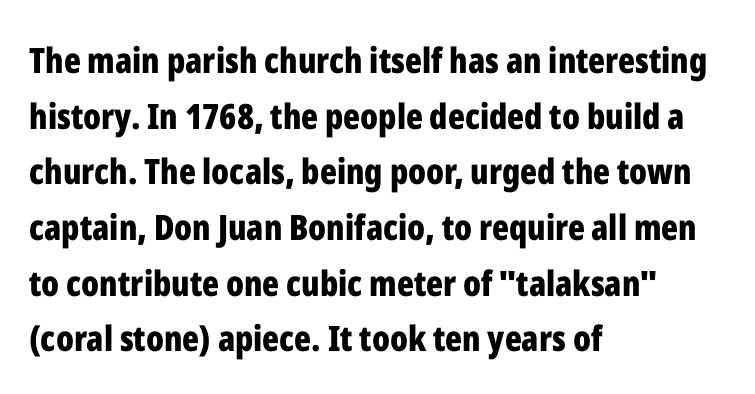
Visually the block forms a straight wall on the left and a jagged coastline on the right. Reading down the column, the eye jumps a familiar distance to each next line. Style check: upright. What kind of face is this? One without serifs — a sans. Observe the ordinary spacing: letters are neighbours, not strangers.
